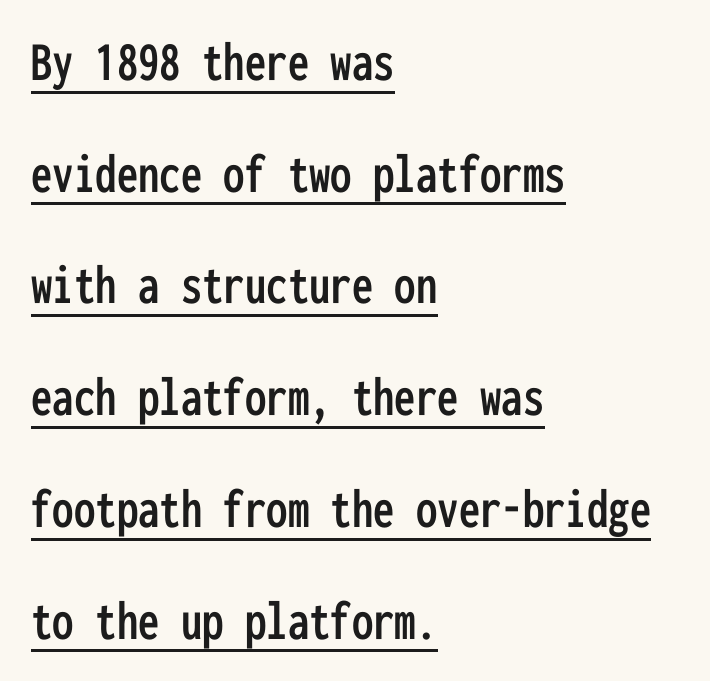
{"serif": "no", "italic": "no", "width": "condensed", "stroke_contrast": "low", "x_height": "medium", "monospaced": "yes", "underline": "yes", "align": "left", "line_spacing": "loose", "line_spacing_ratio": 1.96, "letter_spacing": "normal", "letter_spacing_em": 0.0, "glyph_px": 57}
